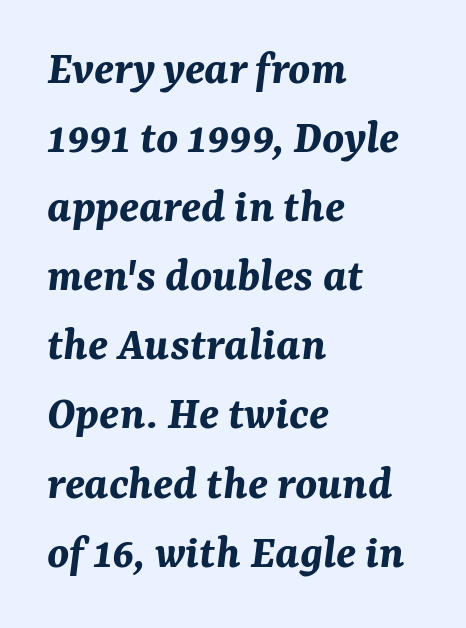
Descenders hang freely into open space. The tracking reads as untouched default to a designer's eye. Students, observe: this is what conventionally led text looks like. Notice how thick the strokes are: this is what a full bold looks like. Spacing verdict: proportional, widths tailored to each character. If you drew a ruler down the left edge, every line would touch it.
